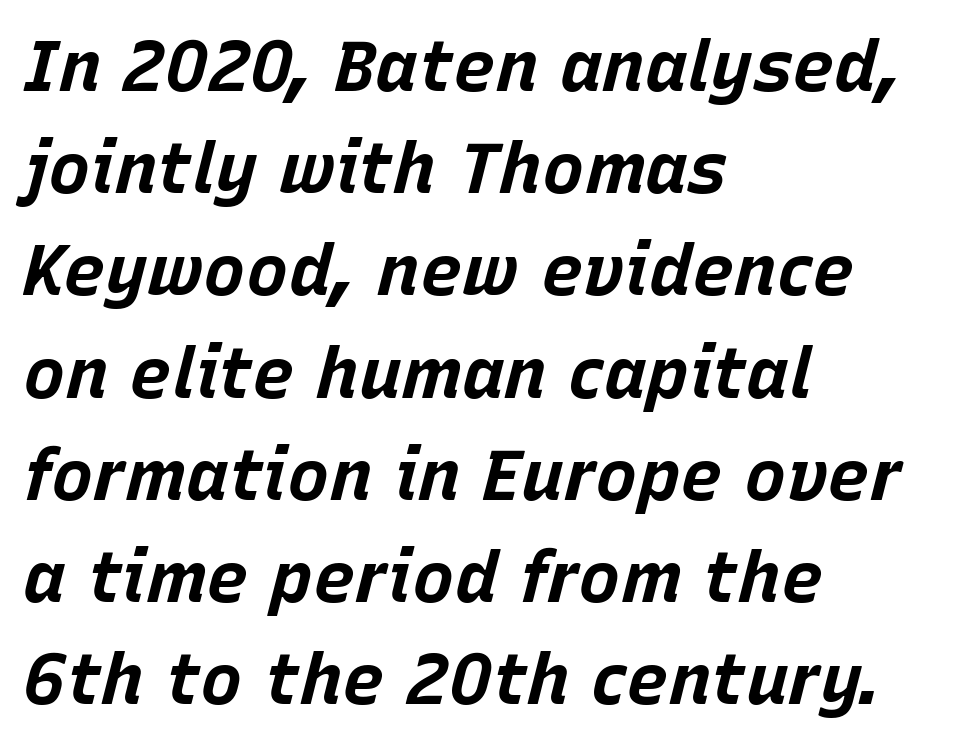
The type is set solid horizontally, with unmodified tracking. The lines sit at an ordinary, default distance from one another. As a designer I'd log this as weight 700, bold. Type without underlining.
